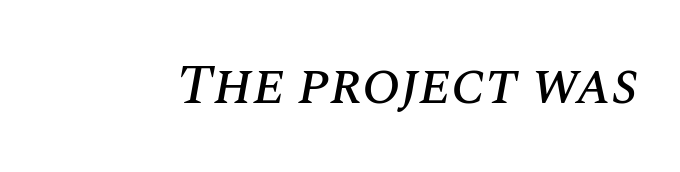
The image shows 57 px text type, italic (leaning right); set normal letter spacing, not underlined; medium stroke contrast and a large x-height.
